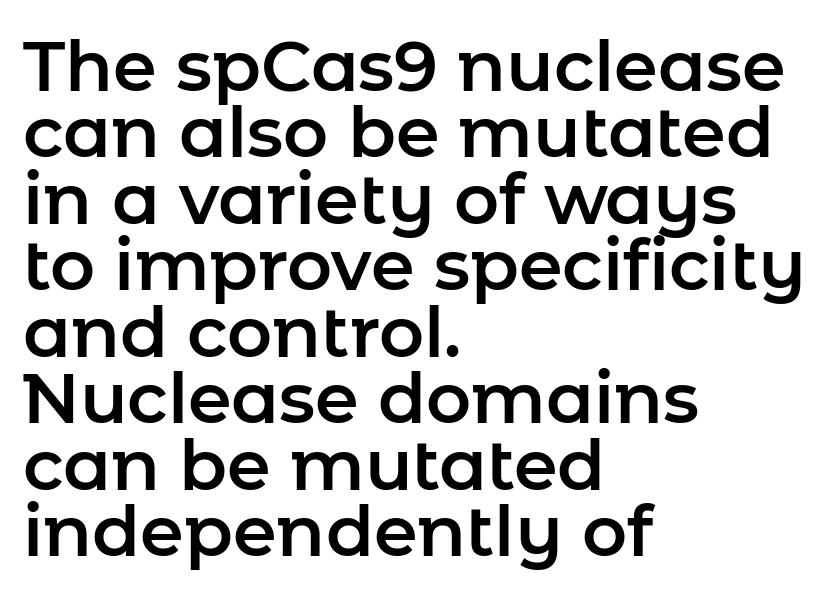
The ragged edge is on the right, which tells us the setting is flush left. Designer's note — italics off, roman on. Regarding leading, the lines here are crowded together. Nobody drew a line under any word here. Students, note that the glyphs here touch the page at normal intervals.
